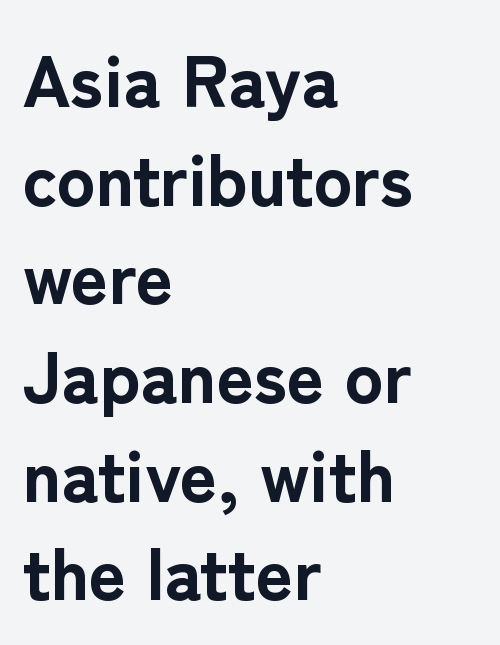
Each letter's strokes conclude bluntly, with no projecting serifs. The font's upright variant was chosen for this text. Note the varied advance widths — an 'i' is clearly narrower than an 'm'. Compared with a centered layout, this one pins lines to the left instead. The space beneath each line is pristine and unruled.
